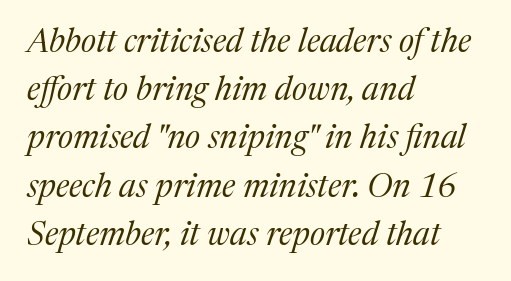
Q: Is the text bold? A: No.
Q: Is the text italic (slanted)? A: Yes, it leans right by about 17 degrees.
Q: Is the typeface a serif or a sans-serif typeface? A: Serif.
Q: Is the text underlined? A: No.
Q: How is the paragraph aligned? A: Left-aligned.
Q: Is the spacing between letters normal or unusually wide? A: Normal.
Q: Is the spacing between lines tight, normal or loose? A: Normal.
Q: Width (condensed, normal, or wide)? A: Normal.
Q: Stroke contrast? A: Medium.
Q: x-height? A: Medium.
Q: Monospaced? A: No.
